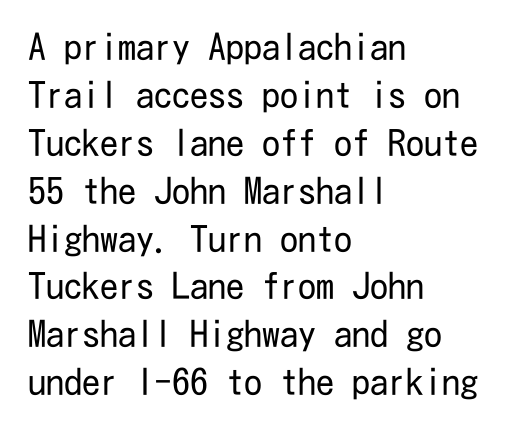
The image shows 36 px regular-weight, condensed sans-serif type, upright; set left-aligned, normal line spacing (1.33x), normal letter spacing, not underlined; low stroke contrast and a medium x-height.
